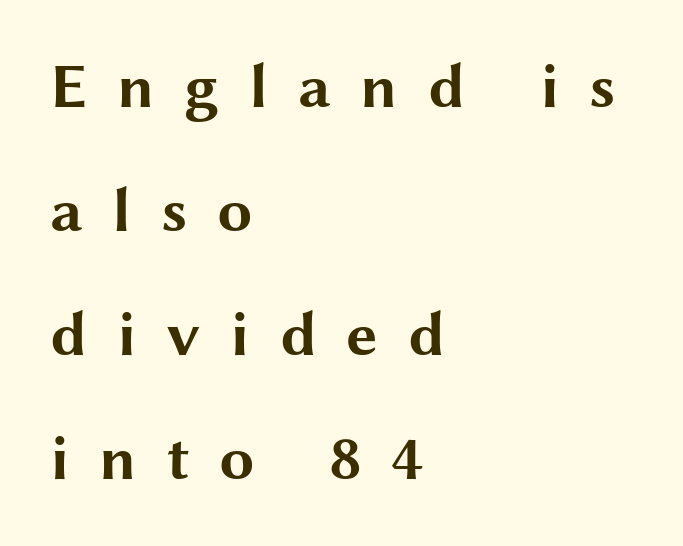
Q: Is the text bold? A: Yes.
Q: Is the text italic (slanted)? A: No, it is upright.
Q: Is the typeface a serif or a sans-serif typeface? A: Sans-serif.
Q: Is the text underlined? A: No.
Q: How is the paragraph aligned? A: Left-aligned.
Q: Is the spacing between letters normal or unusually wide? A: Unusually wide.
Q: Is the spacing between lines tight, normal or loose? A: Loose.
Q: Width (condensed, normal, or wide)? A: Wide.
Q: Stroke contrast? A: Medium.
Q: x-height? A: Medium.
Q: Monospaced? A: No.
